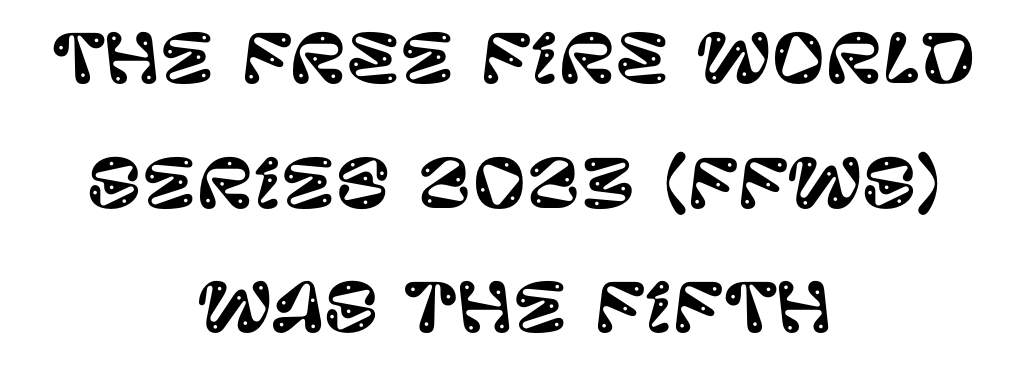
Q: Is the text italic (slanted)? A: Yes.
Q: Is the typeface a serif or a sans-serif typeface? A: Sans-serif.
Q: Is the text underlined? A: No.
Q: How is the paragraph aligned? A: Centered.
Q: Is the spacing between letters normal or unusually wide? A: Normal.
Q: Width (condensed, normal, or wide)? A: Normal.
Q: Stroke contrast? A: Low.
Q: x-height? A: Large.
Q: Monospaced? A: No.
